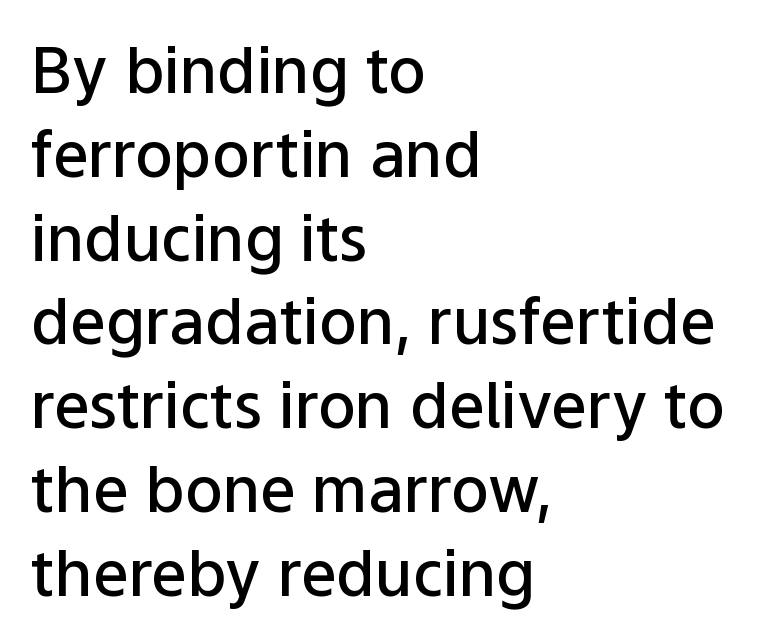
This sample uses an upright cut, with every glyph sitting square on the baseline. The passage shown is semibold, sitting just below true bold. Plain, unruled lines of type. Layout note: lines flush left. Varying glyph widths throughout — classic text-font behaviour.
